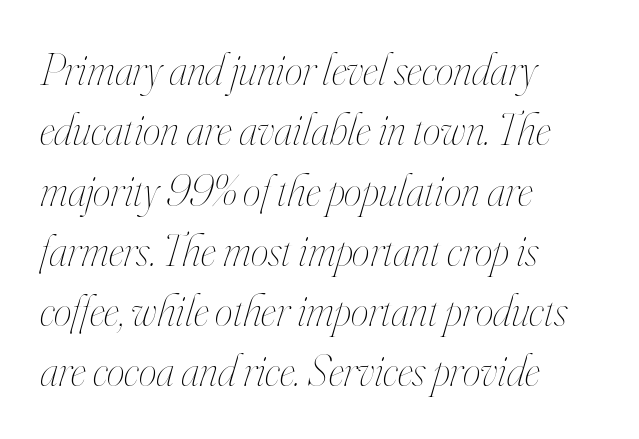
Successive baselines arrive at the customary interval. Posture: slanted. Words float on clear page, feet unadorned. Letters have the restrained weight of plain body copy at most. Casual observation: everything's shoved over to the left.
